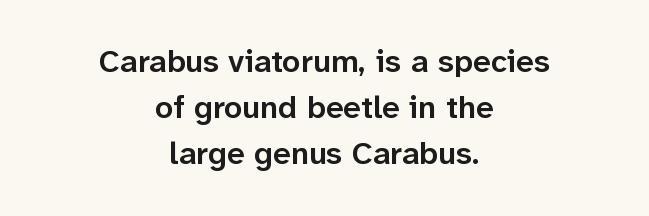
The compositor balanced each line on the midline. Standard letterfit; no display-style spreading of the glyphs. The characters display no serif detailing; their extremities are plain. Italic: no, the glyphs are upright roman. Think of a printed novel: that variable character pitch is what you see here.
